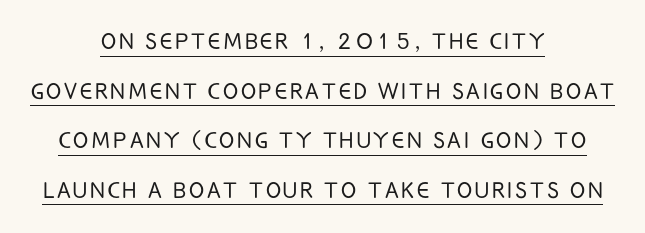
The image shows 28 px light, condensed sans-serif type, upright; set centered, line spacing 1.77x, underlined; low stroke contrast and a large x-height.
